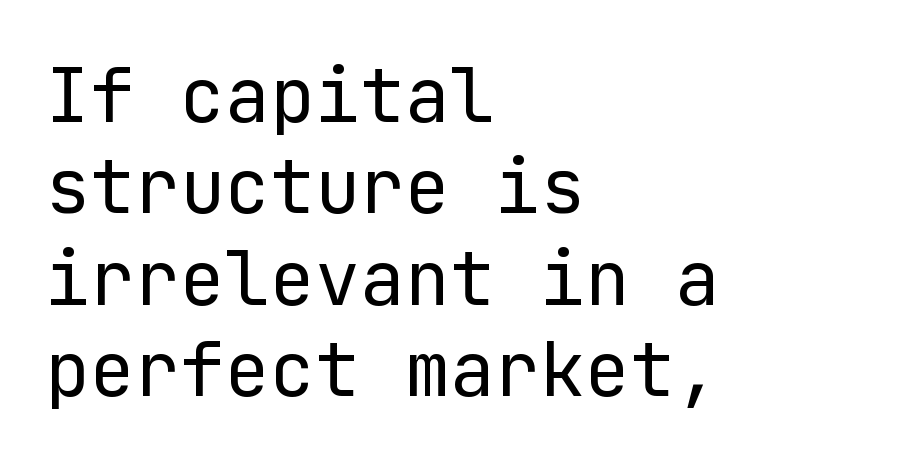
This rendering employs a face without finishing strokes, i.e., a sans-serif. Each stroke keeps to a modest, everyday thickness or less. Designer's note — italics off, roman on. Observe the ordinary spacing: letters are neighbours, not strangers. Plain, unruled lines of type. All the whitespace from short lines collects on the right.
